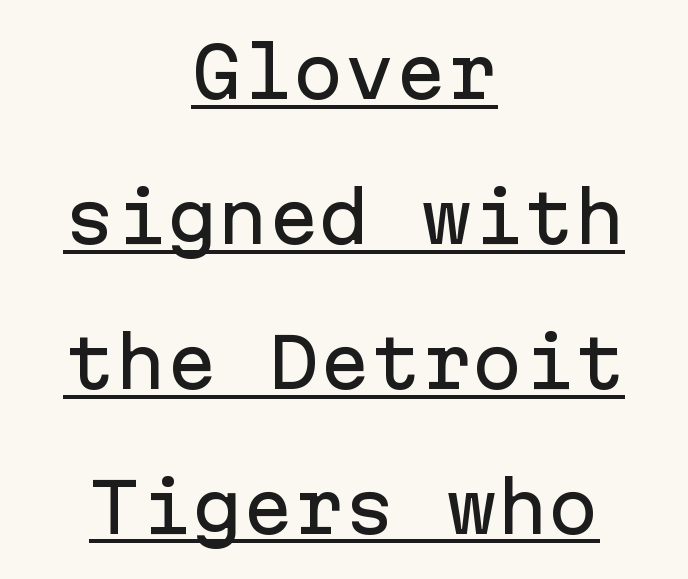
The image shows 68 px sans-serif type, upright, monospaced; set centered, loose line spacing (2.13x), normal letter spacing, underlined; low stroke contrast and a medium x-height.
